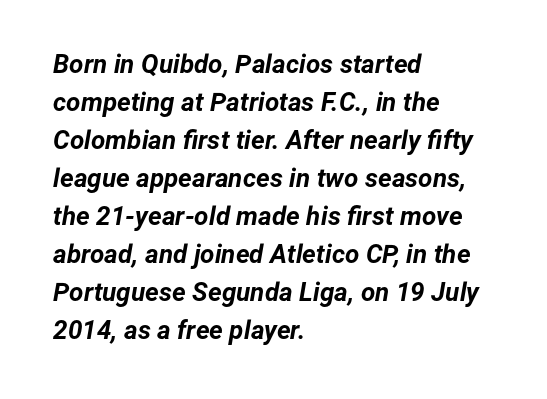
Q: Is the text bold? A: Yes.
Q: Is the text italic (slanted)? A: Yes, it leans right by about 12 degrees.
Q: Is the text underlined? A: No.
Q: How is the paragraph aligned? A: Left-aligned.
Q: Is the spacing between letters normal or unusually wide? A: Normal.
Q: Is the spacing between lines tight, normal or loose? A: Normal.
